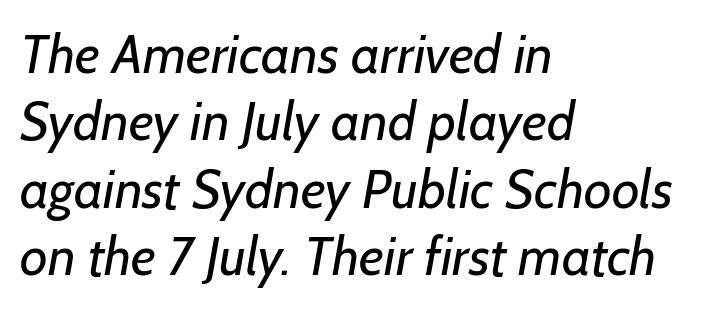
The letters advance in unequal steps, a hallmark of proportional type. Anything drawn beneath the words? Only blank space. The rag falls on the right side of this text block. The strokes carry an ordinary text weight at most. These lines keep a tight, regular rhythm from letter to letter. Nothing sits at the stroke ends, so this counts as sans-serif.
